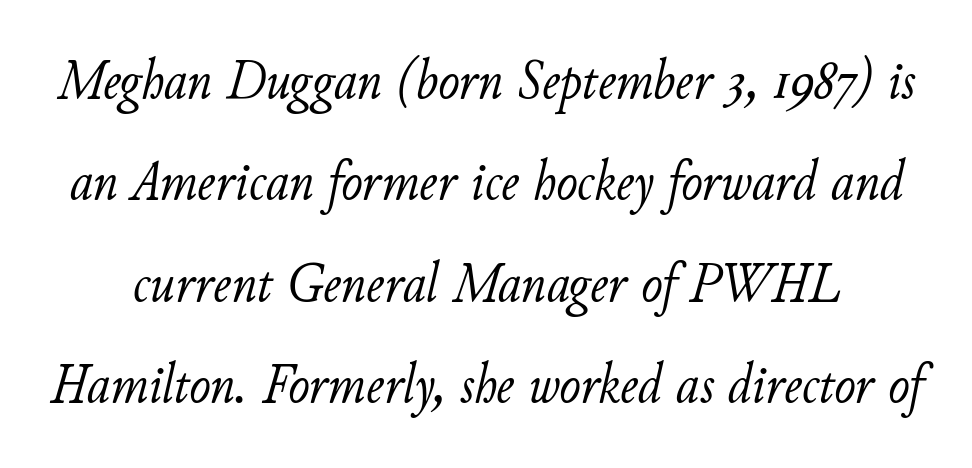
It's the slanting kind of type. The tracking reads as untouched default to a designer's eye. Quick note: underline off. You could not count columns in this text — the font is proportionally spaced.
